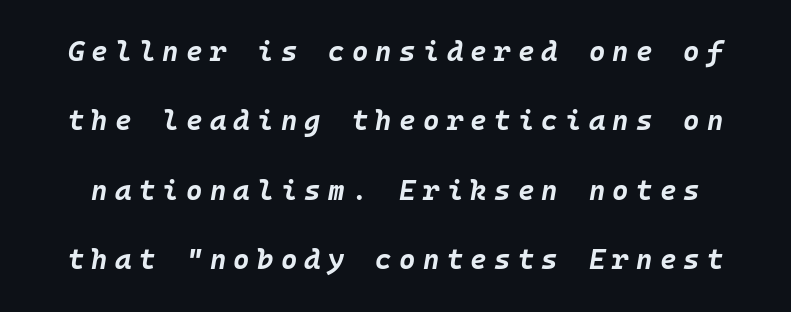
Q: Is the text bold? A: Yes.
Q: Is the text italic (slanted)? A: Yes, it leans right by about 10 degrees.
Q: Is the text underlined? A: No.
Q: Is the spacing between letters normal or unusually wide? A: Unusually wide.
Q: Is the spacing between lines tight, normal or loose? A: Loose.
Q: Width (condensed, normal, or wide)? A: Normal.
Q: Stroke contrast? A: Low.
Q: x-height? A: Large.
Q: Monospaced? A: Yes.
